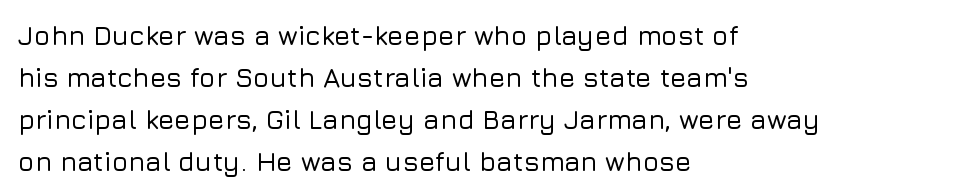
{"italic": "no", "underline": "no", "align": "left", "line_spacing": "normal", "line_spacing_ratio": 1.55, "letter_spacing": "normal", "letter_spacing_em": 0.0, "glyph_px": 27}
